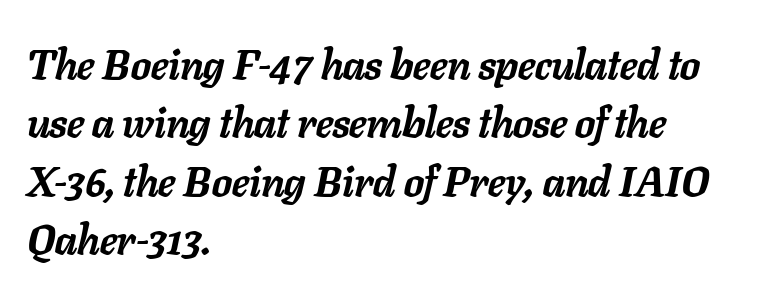
The image shows 42 px semibold type, italic (leaning right); set left-aligned, normal line spacing (1.39x), normal letter spacing, not underlined; low stroke contrast and a medium x-height.
